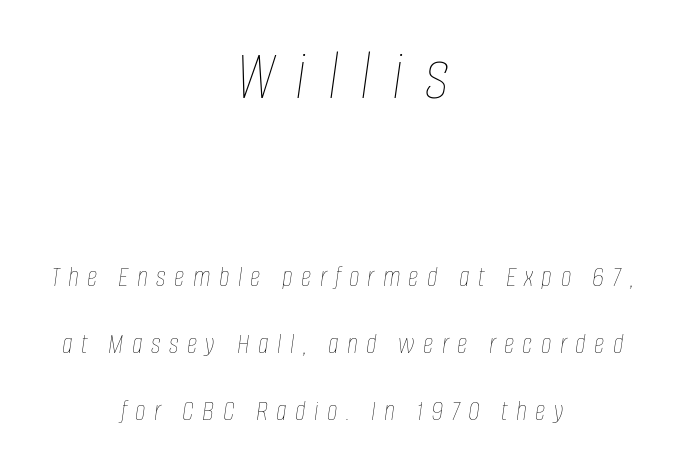
Q: Is the text bold? A: No.
Q: Is the text italic (slanted)? A: Yes, it leans right by about 8 degrees.
Q: Is the text underlined? A: No.
Q: How is the paragraph aligned? A: Centered.
Q: Is the spacing between letters normal or unusually wide? A: Unusually wide.
Q: Is the spacing between lines tight, normal or loose? A: Loose.
Q: Which block of text is set in a larger size, the first (top) or the second (bottom)? A: The first (top) one.
Q: Width (condensed, normal, or wide)? A: Condensed.
Q: Stroke contrast? A: Low.
Q: x-height? A: Large.
Q: Monospaced? A: No.
